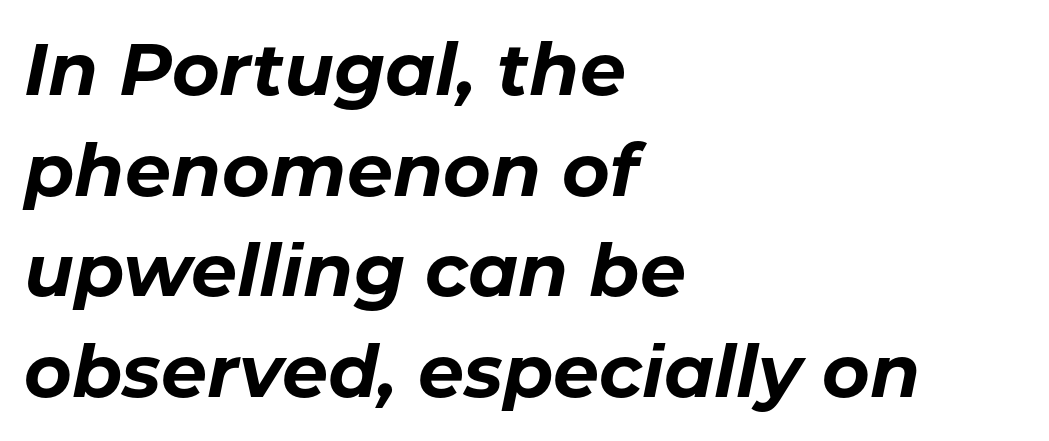
Q: Is the text bold? A: Yes.
Q: Is the text italic (slanted)? A: Yes, it leans right by about 11 degrees.
Q: Is the text underlined? A: No.
Q: How is the paragraph aligned? A: Left-aligned.
Q: Is the spacing between letters normal or unusually wide? A: Normal.
Q: Is the spacing between lines tight, normal or loose? A: Normal.
Q: Width (condensed, normal, or wide)? A: Normal.
Q: Stroke contrast? A: Low.
Q: x-height? A: Medium.
Q: Monospaced? A: No.
